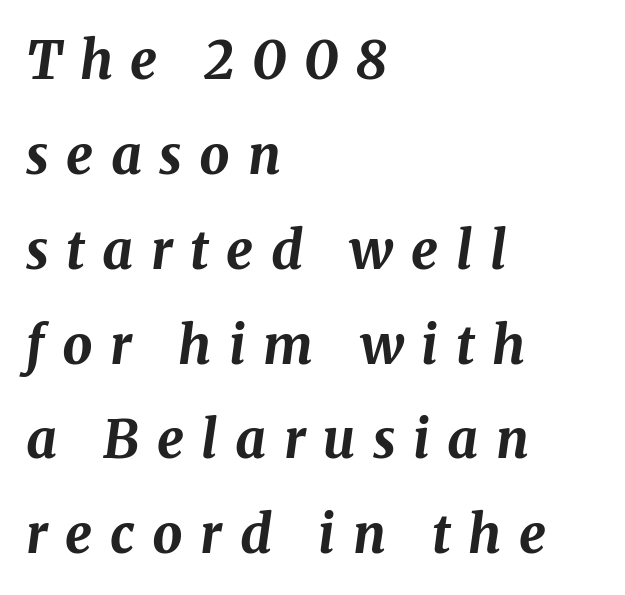
Q: Is the text bold? A: Yes.
Q: Is the text italic (slanted)? A: Yes, it leans right by about 8 degrees.
Q: Is the text underlined? A: No.
Q: How is the paragraph aligned? A: Left-aligned.
Q: Is the spacing between letters normal or unusually wide? A: Unusually wide.
Q: Width (condensed, normal, or wide)? A: Normal.
Q: Stroke contrast? A: Medium.
Q: x-height? A: Medium.
Q: Monospaced? A: No.
